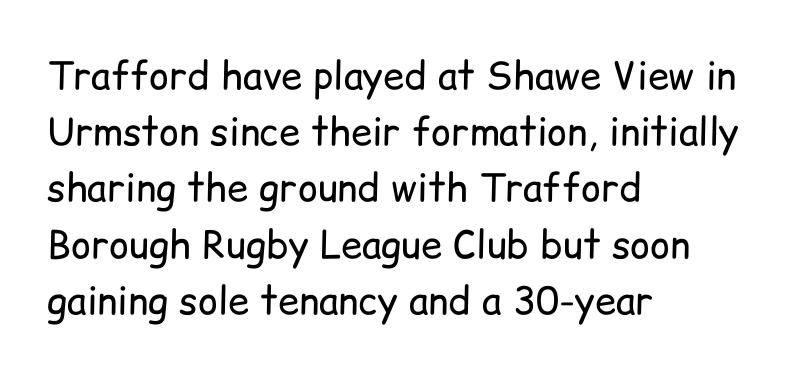
The image shows 38 px regular-weight sans-serif type, upright; set left-aligned, normal line spacing (1.48x), normal letter spacing, not underlined; low stroke contrast and a medium x-height.
